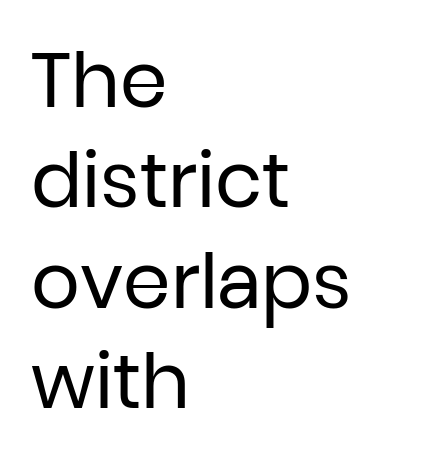
Q: Is the text bold? A: No.
Q: Is the text italic (slanted)? A: No, it is upright.
Q: Is the typeface a serif or a sans-serif typeface? A: Sans-serif.
Q: Is the text underlined? A: No.
Q: How is the paragraph aligned? A: Left-aligned.
Q: Is the spacing between letters normal or unusually wide? A: Normal.
Q: Is the spacing between lines tight, normal or loose? A: Normal.
Q: Width (condensed, normal, or wide)? A: Normal.
Q: Stroke contrast? A: Low.
Q: x-height? A: Medium.
Q: Monospaced? A: No.
